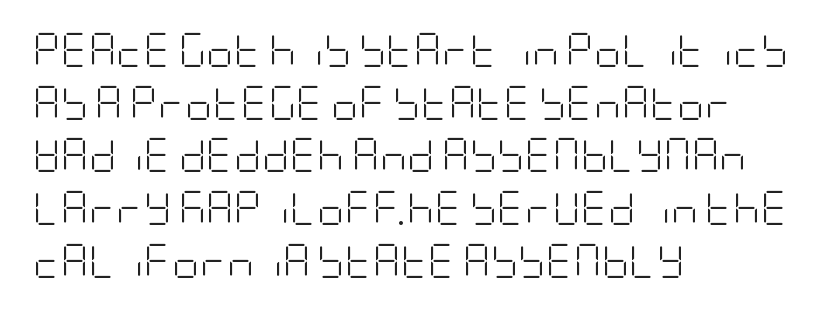
The image shows 34 px light, condensed sans-serif type, upright; set left-aligned, normal line spacing (1.55x), normal letter spacing, not underlined; low stroke contrast and a large x-height.
